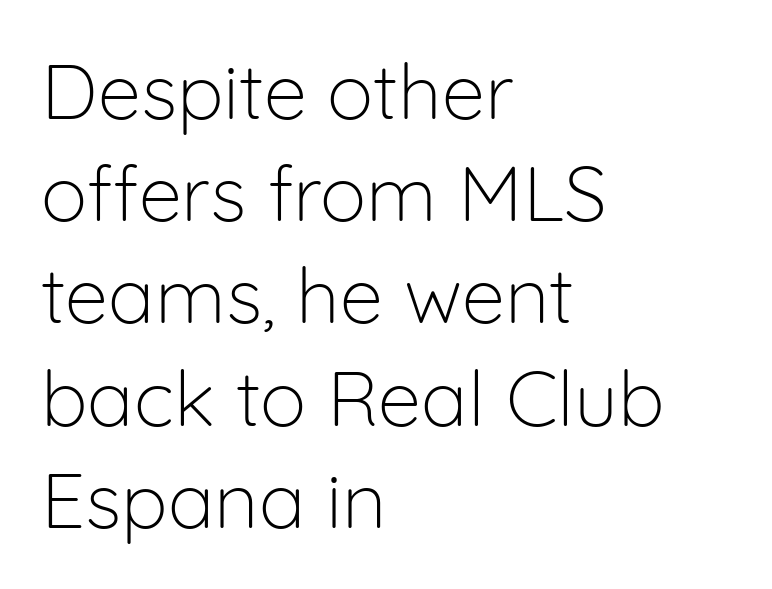
Type without underlining. Caption: multi-line text, flush left, ragged right. In terms of letterform style, serifs are entirely absent. What stands out about the letter spacing? Nothing — it is the standard amount. Weight: not bold — regular or lighter.
